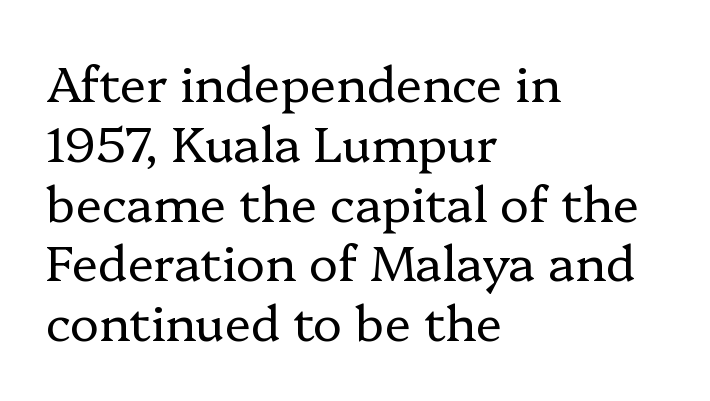
The image shows 49 px regular-weight serif type, upright; set left-aligned, line spacing 1.22x, normal letter spacing, not underlined; low stroke contrast and a medium x-height.
